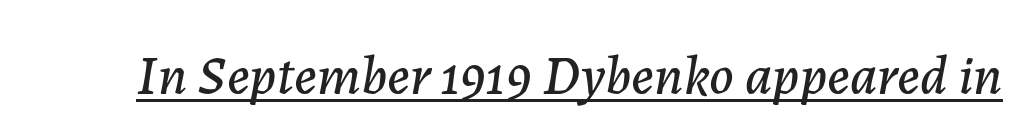
The image shows 56 px text type, italic (leaning right); set normal letter spacing, underlined; low stroke contrast and a medium x-height.
